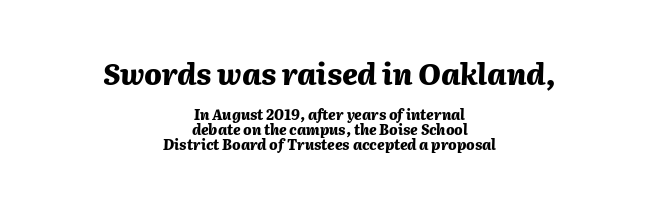
Q: Is the text bold? A: Yes.
Q: Is the text italic (slanted)? A: Yes, it leans right by about 2 degrees.
Q: Is the text underlined? A: No.
Q: How is the paragraph aligned? A: Centered.
Q: Is the spacing between letters normal or unusually wide? A: Normal.
Q: Is the spacing between lines tight, normal or loose? A: Tight.
Q: Which block of text is set in a larger size, the first (top) or the second (bottom)? A: The first (top) one.
Q: Width (condensed, normal, or wide)? A: Normal.
Q: Stroke contrast? A: Medium.
Q: x-height? A: Medium.
Q: Monospaced? A: No.
